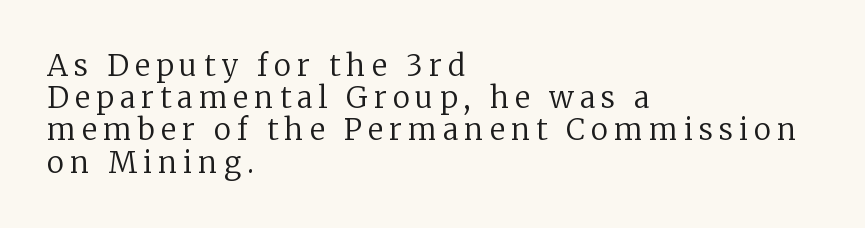
Q: Is the text bold? A: No.
Q: Is the text italic (slanted)? A: No, it is upright.
Q: Is the typeface a serif or a sans-serif typeface? A: Serif.
Q: Is the text underlined? A: No.
Q: How is the paragraph aligned? A: Left-aligned.
Q: Is the spacing between letters normal or unusually wide? A: Unusually wide.
Q: Is the spacing between lines tight, normal or loose? A: Tight.
Q: Width (condensed, normal, or wide)? A: Normal.
Q: Stroke contrast? A: Low.
Q: x-height? A: Medium.
Q: Monospaced? A: No.
